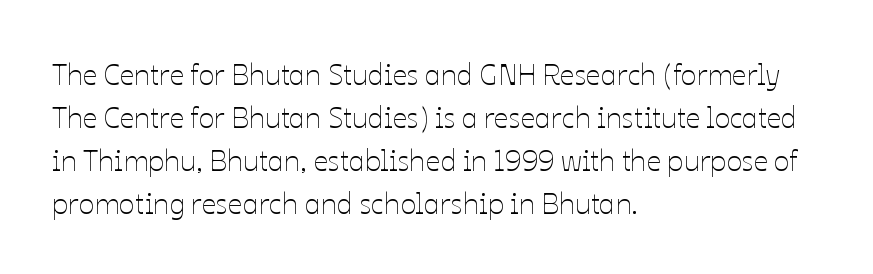
{"italic": "no", "bold": "no", "weight": "thin", "width": "normal", "stroke_contrast": "low", "x_height": "medium", "monospaced": "no", "underline": "no", "align": "left", "line_spacing": "normal", "line_spacing_ratio": 1.48, "letter_spacing": "normal", "letter_spacing_em": 0.0, "glyph_px": 29}
